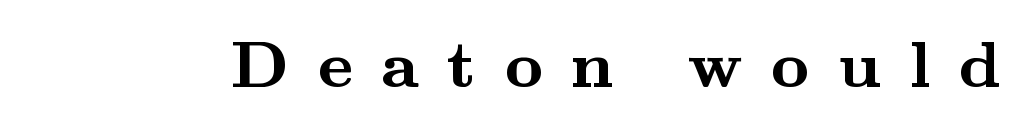
Q: Is the text bold? A: Yes.
Q: Is the text italic (slanted)? A: No, it is upright.
Q: Is the typeface a serif or a sans-serif typeface? A: Serif.
Q: Is the text underlined? A: No.
Q: Is the spacing between letters normal or unusually wide? A: Unusually wide.
Q: Width (condensed, normal, or wide)? A: Wide.
Q: Stroke contrast? A: Medium.
Q: x-height? A: Small.
Q: Monospaced? A: No.
